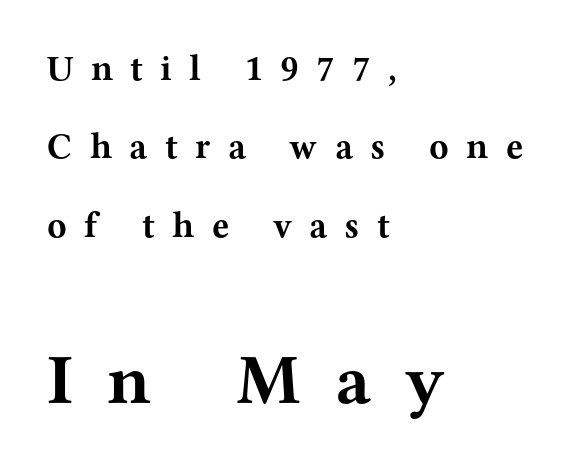
Q: Is the text bold? A: Yes.
Q: Is the text italic (slanted)? A: No, it is upright.
Q: Is the typeface a serif or a sans-serif typeface? A: Serif.
Q: Is the text underlined? A: No.
Q: How is the paragraph aligned? A: Left-aligned.
Q: Is the spacing between letters normal or unusually wide? A: Unusually wide.
Q: Is the spacing between lines tight, normal or loose? A: Loose.
Q: Which block of text is set in a larger size, the first (top) or the second (bottom)? A: The second (bottom) one.
Q: Width (condensed, normal, or wide)? A: Wide.
Q: Stroke contrast? A: Medium.
Q: x-height? A: Medium.
Q: Monospaced? A: No.
